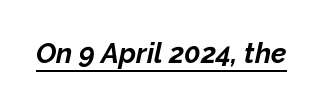
Q: Is the text bold? A: Yes.
Q: Is the text italic (slanted)? A: Yes, it leans right by about 12 degrees.
Q: Is the text underlined? A: Yes.
Q: Is the spacing between letters normal or unusually wide? A: Normal.
Q: Width (condensed, normal, or wide)? A: Normal.
Q: Stroke contrast? A: Low.
Q: x-height? A: Medium.
Q: Monospaced? A: No.
